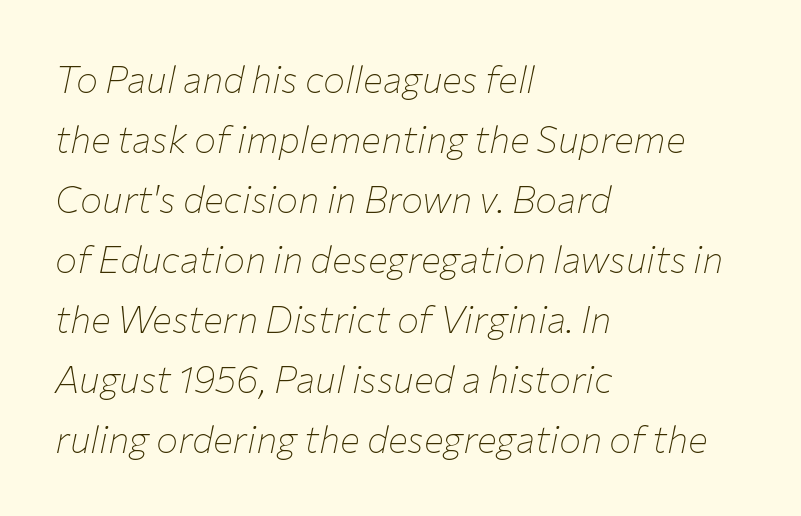
Q: Is the text bold? A: No.
Q: Is the text italic (slanted)? A: Yes, it leans right by about 12 degrees.
Q: Is the text underlined? A: No.
Q: How is the paragraph aligned? A: Left-aligned.
Q: Is the spacing between letters normal or unusually wide? A: Normal.
Q: Is the spacing between lines tight, normal or loose? A: Normal.
Q: Width (condensed, normal, or wide)? A: Normal.
Q: Stroke contrast? A: Low.
Q: x-height? A: Medium.
Q: Monospaced? A: No.
